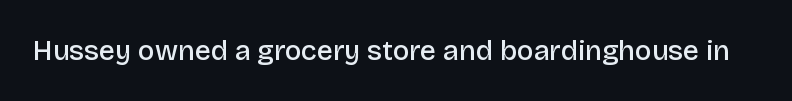
{"serif": "no", "italic": "no", "bold": "semi", "weight": "semibold", "width": "normal", "stroke_contrast": "low", "x_height": "large", "monospaced": "no", "underline": "no", "letter_spacing": "normal", "letter_spacing_em": 0.0, "glyph_px": 28}
